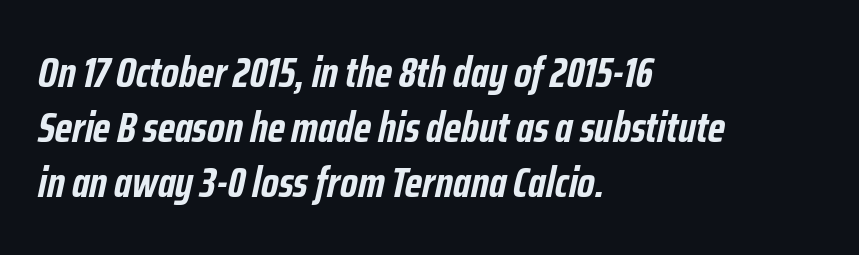
The image shows 43 px semibold, condensed type, italic (leaning right); set left-aligned, normal line spacing (1.28x), normal letter spacing, not underlined; low stroke contrast and a medium x-height.
